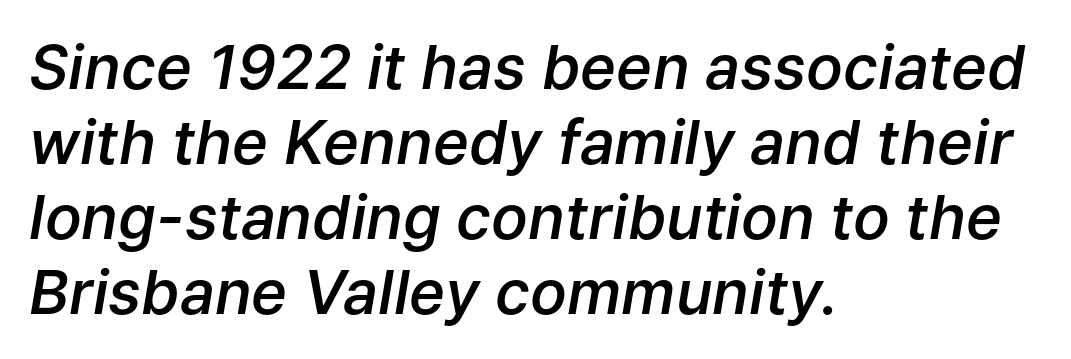
These lines are set flush left with a ragged right edge. The passage shown leans; its letterforms are oblique. The passage shown is not underscored anywhere. Note the varied advance widths — an 'i' is clearly narrower than an 'm'. Set as a demibold, roughly 600 on the weight scale. Glyph-to-glyph distance matches everyday printed text.
